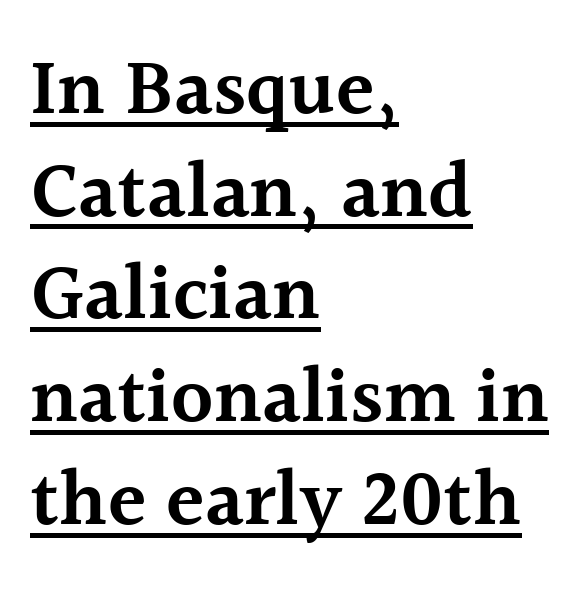
{"serif": "yes", "italic": "no", "bold": "semi", "weight": "semibold", "width": "normal", "x_height": "medium", "monospaced": "no", "underline": "yes", "align": "left", "line_spacing": "normal", "line_spacing_ratio": 1.3, "letter_spacing": "normal", "letter_spacing_em": 0.0, "glyph_px": 79}
